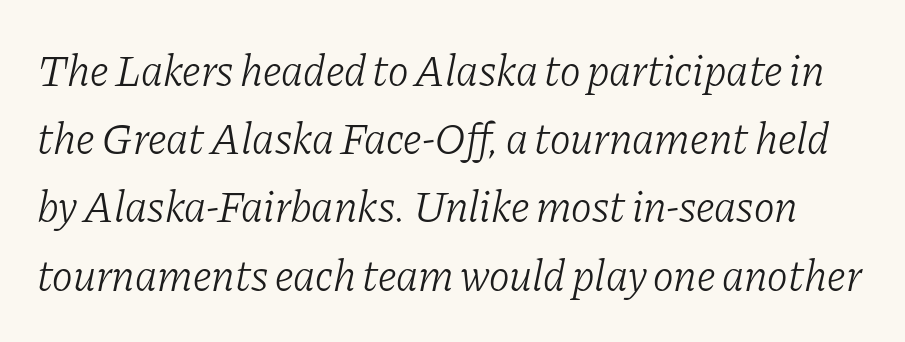
Looks like regular typesetting: each glyph gets only the width it needs. This is serif lettering, the kind often seen in printed books. Anything drawn beneath the words? Only blank space. Is the type heavy? It reads as light-to-regular instead.
